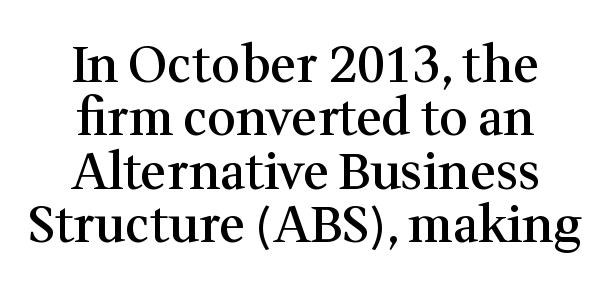
Q: Is the text bold? A: Semi-bold.
Q: Is the text italic (slanted)? A: No, it is upright.
Q: Is the typeface a serif or a sans-serif typeface? A: Serif.
Q: Is the text underlined? A: No.
Q: How is the paragraph aligned? A: Centered.
Q: Is the spacing between letters normal or unusually wide? A: Normal.
Q: Is the spacing between lines tight, normal or loose? A: Tight.
Q: Width (condensed, normal, or wide)? A: Normal.
Q: Stroke contrast? A: Medium.
Q: x-height? A: Medium.
Q: Monospaced? A: No.
